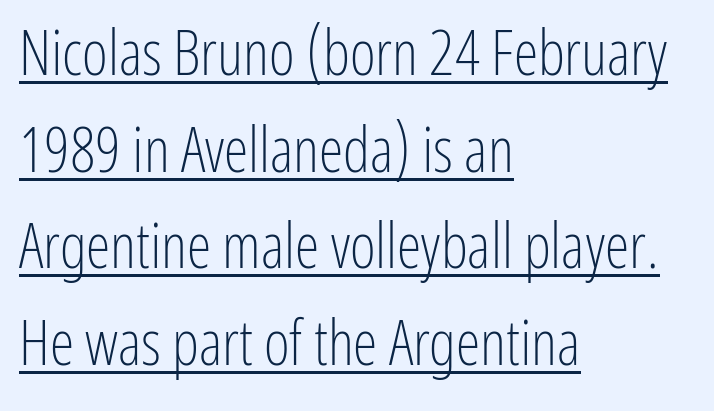
Q: Is the text bold? A: No.
Q: Is the text italic (slanted)? A: No, it is upright.
Q: Is the typeface a serif or a sans-serif typeface? A: Sans-serif.
Q: Is the text underlined? A: Yes.
Q: How is the paragraph aligned? A: Left-aligned.
Q: Is the spacing between letters normal or unusually wide? A: Normal.
Q: Is the spacing between lines tight, normal or loose? A: Normal.
Q: Width (condensed, normal, or wide)? A: Condensed.
Q: Stroke contrast? A: Low.
Q: x-height? A: Medium.
Q: Monospaced? A: No.
